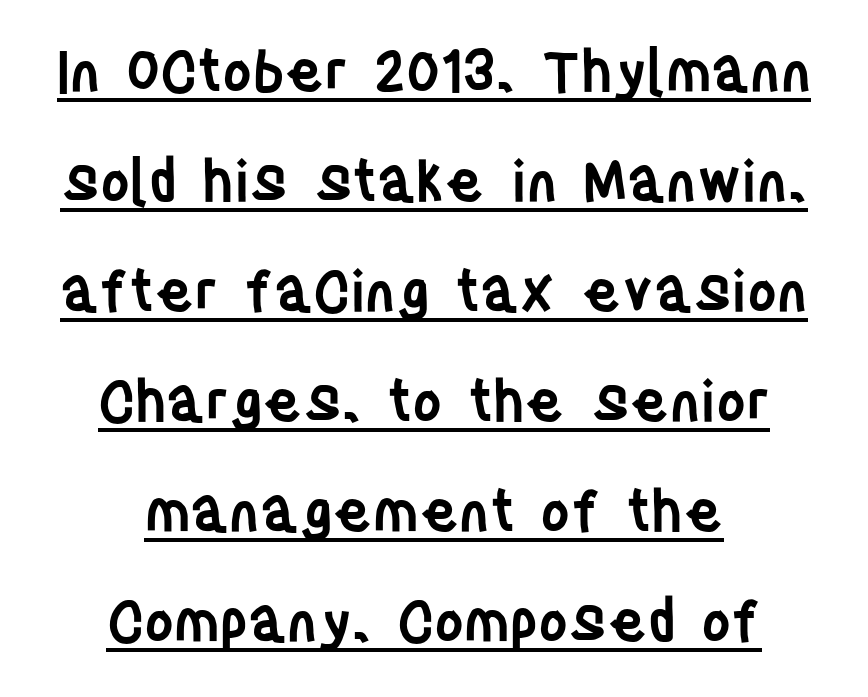
The image shows 57 px semibold, condensed sans-serif type, upright; set centered, loose line spacing (1.93x), normal letter spacing, underlined; low stroke contrast and a large x-height.
